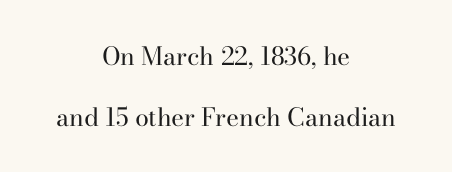
Each new line begins a long way beneath the previous one. Stroke thickness stays within the range of a standard reading face or lighter. The glyphs are unaccompanied by any horizontal stroke below them. This sample uses plain, unmodified letter spacing. Teacher's note: observe the equal gaps on both sides — that is centered alignment.
